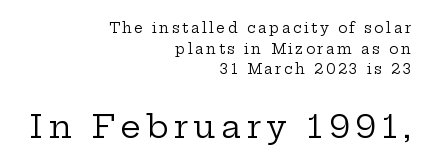
The image shows 32 px regular-weight, wide serif type, upright; set right-aligned, normal line spacing (1.47x), not underlined; the second (bottom) block is 2.29x larger; low stroke contrast and a medium x-height.
